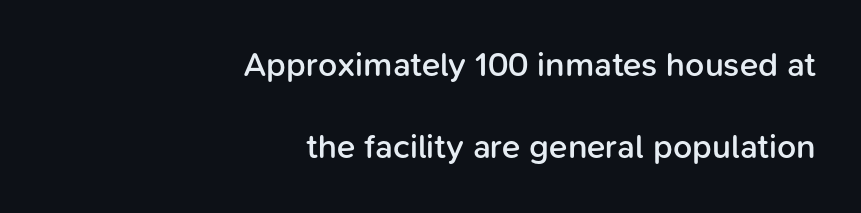
The image shows 34 px semibold sans-serif type, upright; set right-aligned, loose line spacing (2.42x), normal letter spacing, not underlined; low stroke contrast and a medium x-height.
